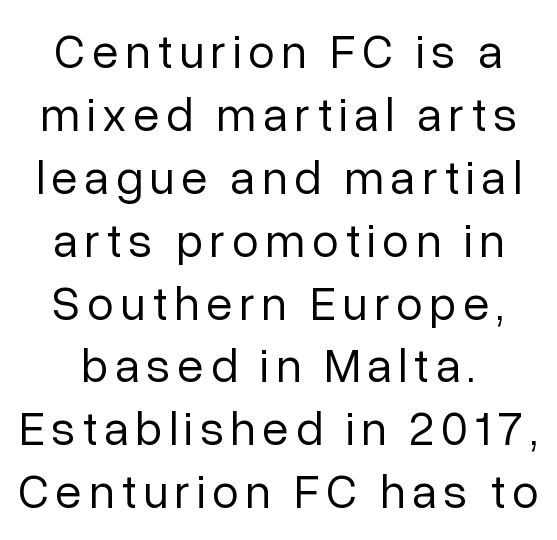
The image shows 48 px regular-weight sans-serif type, upright; set normal line spacing (1.31x), not underlined; low stroke contrast and a medium x-height.
